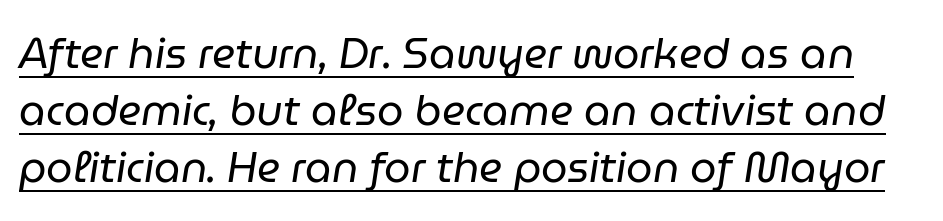
{"italic": "yes", "lean": "right", "slant_degrees": 9, "bold": "no", "weight": "regular", "width": "normal", "stroke_contrast": "low", "x_height": "medium", "monospaced": "no", "underline": "yes", "line_spacing": "normal", "line_spacing_ratio": 1.36, "letter_spacing": "normal", "letter_spacing_em": 0.0, "glyph_px": 42}
